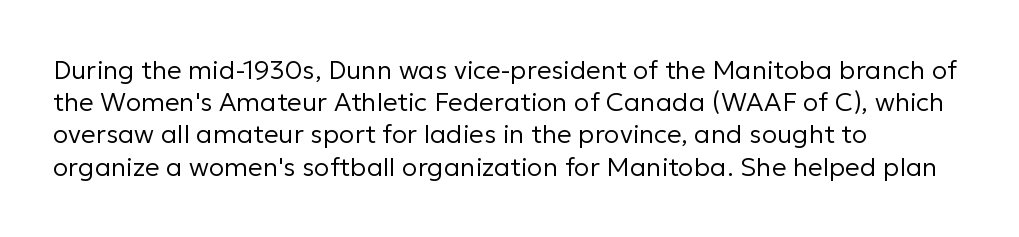
The image shows 26 px text type, upright; set left-aligned, line spacing 1.24x, normal letter spacing, not underlined.
